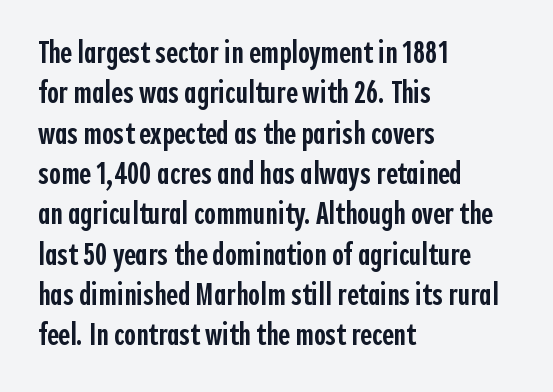
{"serif": "no", "italic": "no", "bold": "semi", "weight": "semibold", "width": "condensed", "x_height": "medium", "monospaced": "no", "underline": "no", "align": "left", "line_spacing": "normal", "line_spacing_ratio": 1.26, "letter_spacing": "normal", "letter_spacing_em": 0.0, "glyph_px": 32}
